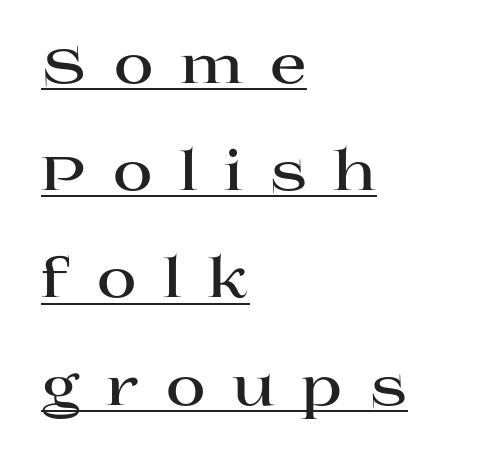
{"serif": "yes", "italic": "no", "bold": "yes", "weight": "bold", "width": "wide", "stroke_contrast": "high", "x_height": "large", "monospaced": "no", "underline": "yes", "align": "left", "line_spacing": "loose", "line_spacing_ratio": 1.95, "letter_spacing": "wide", "letter_spacing_em": 0.47, "glyph_px": 55}
